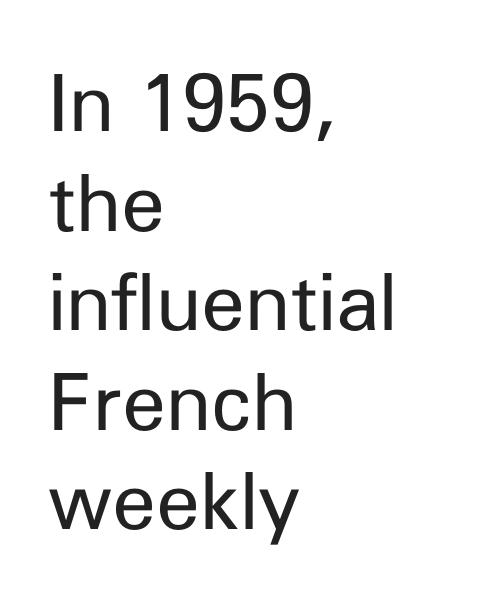
{"serif": "no", "italic": "no", "bold": "no", "weight": "regular", "width": "normal", "stroke_contrast": "low", "x_height": "medium", "monospaced": "no", "underline": "no", "align": "left", "line_spacing": "normal", "line_spacing_ratio": 1.26, "letter_spacing": "normal", "letter_spacing_em": 0.0, "glyph_px": 79}
